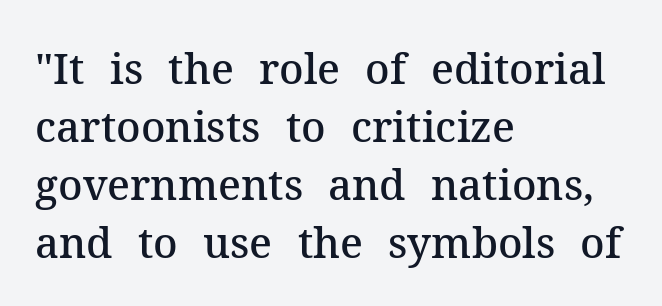
Look at the stroke-to-counter ratio: somewhat heavy, a semibold. Line beginnings align vertically; line endings do not. The tracking reads as untouched default to a designer's eye. A typesetter would call this proportional, since set widths differ per character.
